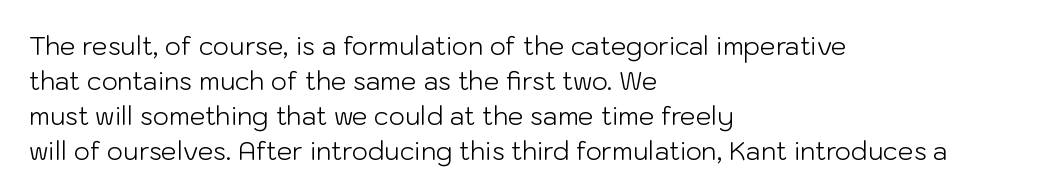
Nobody drew a line under any word here. The passage is arranged the way most books set body copy — flush left. Is the stroke heavy? The answer is a plain regular-or-lighter. Nobody touched the tracking dial on this one. A roman cut, with each character standing at attention. The space between consecutive lines is moderate.
